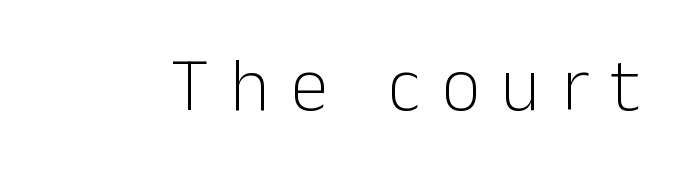
The image shows 76 px light sans-serif type, upright; set unusually wide letter spacing (+0.28 em), not underlined; low stroke contrast and a medium x-height.
